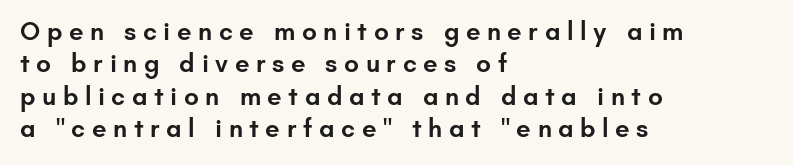
The image shows 26 px text type, upright; set left-aligned, normal line spacing (1.25x), unusually wide letter spacing (+0.25 em), not underlined.
